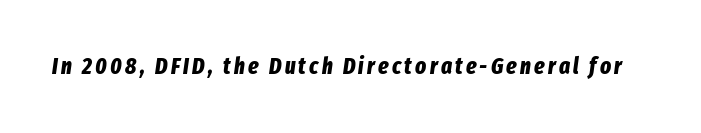
The image shows 23 px bold type, italic (leaning right); set not underlined.
